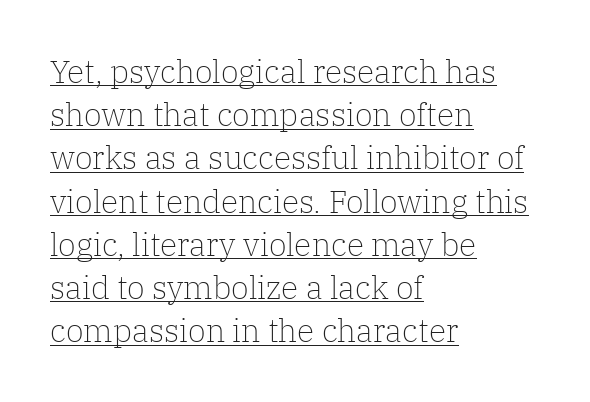
Q: Is the text bold? A: No.
Q: Is the text italic (slanted)? A: No, it is upright.
Q: Is the typeface a serif or a sans-serif typeface? A: Serif.
Q: Is the text underlined? A: Yes.
Q: How is the paragraph aligned? A: Left-aligned.
Q: Is the spacing between letters normal or unusually wide? A: Normal.
Q: Is the spacing between lines tight, normal or loose? A: Normal.
Q: Width (condensed, normal, or wide)? A: Normal.
Q: Stroke contrast? A: Low.
Q: x-height? A: Medium.
Q: Monospaced? A: No.
